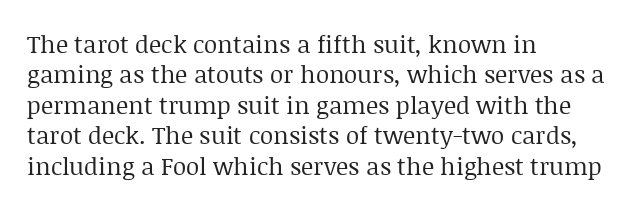
The image shows 24 px text type, upright; set left-aligned, normal line spacing (1.27x), normal letter spacing, not underlined.
